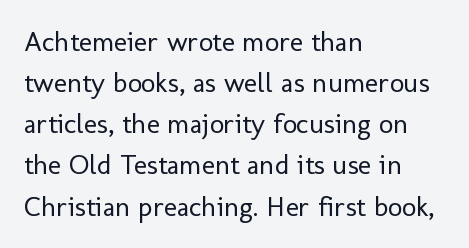
The image shows 28 px regular-weight sans-serif type, upright; set left-aligned, normal line spacing (1.47x), normal letter spacing, not underlined; low stroke contrast and a medium x-height.
